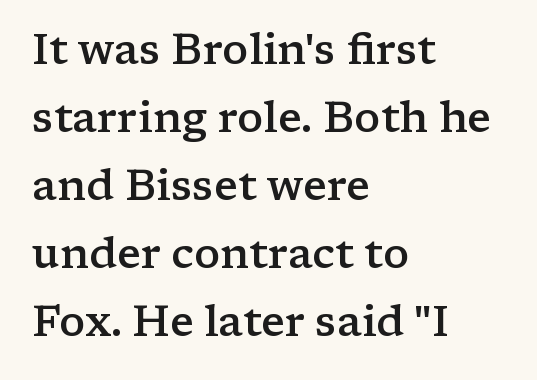
Q: Is the text bold? A: Semi-bold.
Q: Is the text italic (slanted)? A: No, it is upright.
Q: Is the typeface a serif or a sans-serif typeface? A: Serif.
Q: Is the text underlined? A: No.
Q: How is the paragraph aligned? A: Left-aligned.
Q: Is the spacing between letters normal or unusually wide? A: Normal.
Q: Is the spacing between lines tight, normal or loose? A: Normal.
Q: Width (condensed, normal, or wide)? A: Wide.
Q: Stroke contrast? A: Low.
Q: x-height? A: Medium.
Q: Monospaced? A: No.
